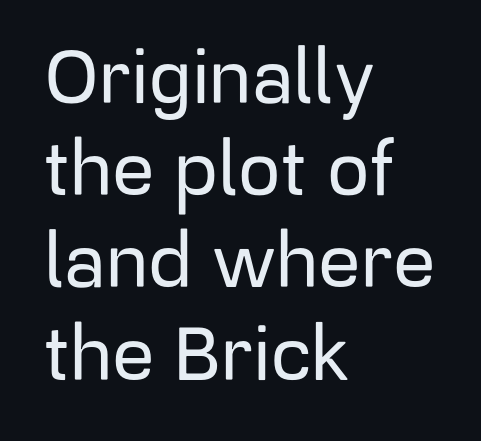
Think of a printed novel: that variable character pitch is what you see here. Unmarked baselines from the first word to the last. Serifs: no, the terminals of the letterforms are clean. Visually the block forms a straight wall on the left and a jagged coastline on the right. How are the letters spaced? Ordinarily, with no added tracking.
